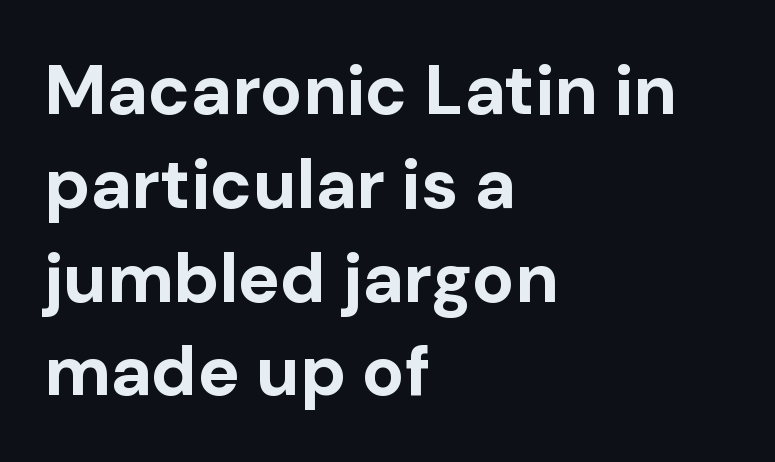
{"serif": "no", "italic": "no", "bold": "yes", "weight": "bold", "width": "normal", "stroke_contrast": "low", "x_height": "medium", "monospaced": "no", "underline": "no", "align": "left", "line_spacing": "normal", "line_spacing_ratio": 1.34, "letter_spacing": "normal", "letter_spacing_em": 0.0, "glyph_px": 70}
